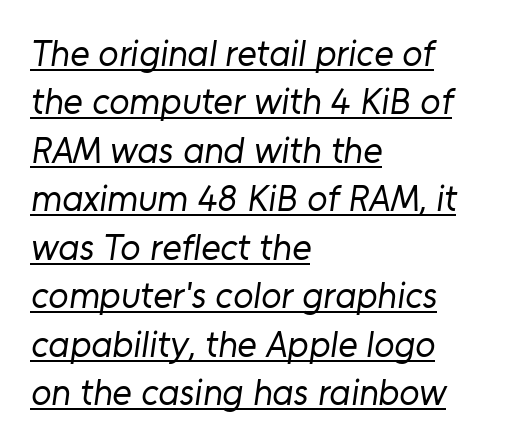
The image shows 37 px regular-weight sans-serif type; set left-aligned, normal line spacing (1.31x), normal letter spacing, underlined; low stroke contrast and a medium x-height.
